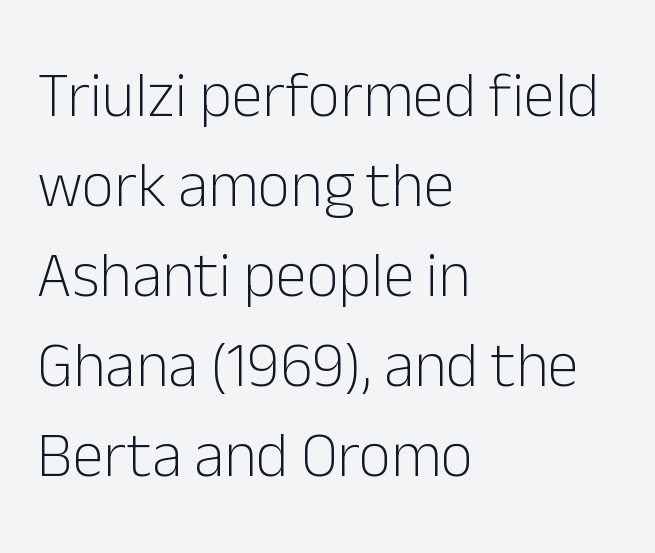
These glyphs show unthickened strokes, regular width or finer. Looks like regular typesetting: each glyph gets only the width it needs. The letters carry no serifs — their stems end cleanly without finishing strokes. Honestly, the row spacing looks completely unremarkable. Italic? Not at all — the glyphs are vertical. The paragraph shown leans on its left margin.
